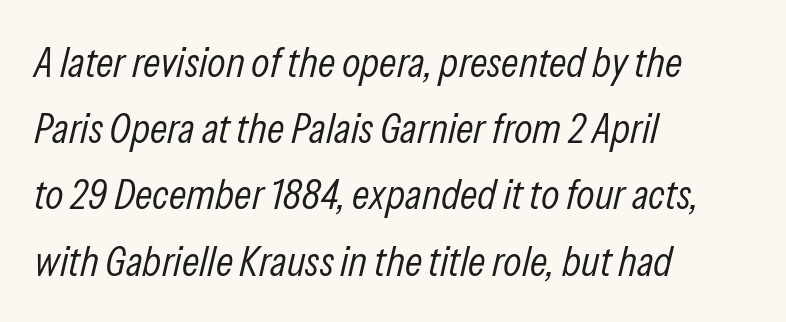
Q: Is the text bold? A: No.
Q: Is the text italic (slanted)? A: Yes, it leans right by about 13 degrees.
Q: Is the text underlined? A: No.
Q: How is the paragraph aligned? A: Left-aligned.
Q: Is the spacing between letters normal or unusually wide? A: Normal.
Q: Is the spacing between lines tight, normal or loose? A: Normal.
Q: Width (condensed, normal, or wide)? A: Condensed.
Q: Stroke contrast? A: Low.
Q: x-height? A: Medium.
Q: Monospaced? A: No.
